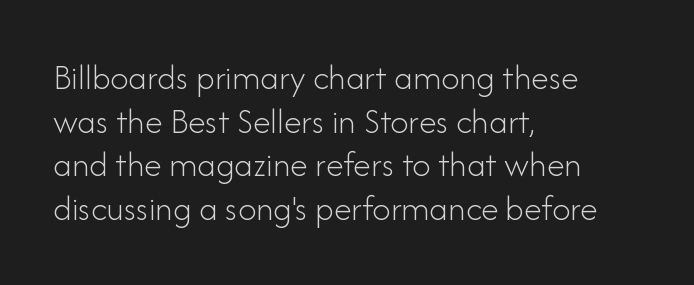
Nothing unusual about the tracking: characters are spaced as the font intends. Is this a fixed-width face? No — the glyphs have proportional, varying widths. The face used here is a sans, in the tradition of grotesques and geometrics. Clear beneath every line of the passage. Does the copy run flush right? No — it runs flush left.
